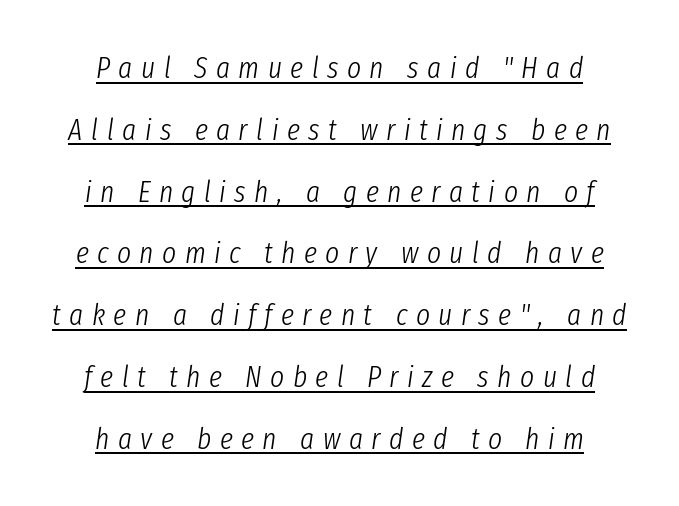
Q: Is the text bold? A: No.
Q: Is the text italic (slanted)? A: Yes, it leans right by about 8 degrees.
Q: Is the text underlined? A: Yes.
Q: How is the paragraph aligned? A: Centered.
Q: Is the spacing between letters normal or unusually wide? A: Unusually wide.
Q: Is the spacing between lines tight, normal or loose? A: Loose.
Q: Width (condensed, normal, or wide)? A: Condensed.
Q: Stroke contrast? A: Low.
Q: x-height? A: Medium.
Q: Monospaced? A: No.
